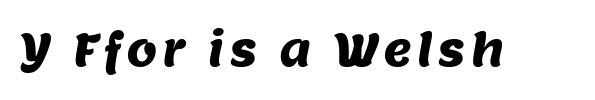
Q: Is the typeface a serif or a sans-serif typeface? A: Sans-serif.
Q: Is the text underlined? A: No.
Q: Width (condensed, normal, or wide)? A: Normal.
Q: Stroke contrast? A: Medium.
Q: x-height? A: Large.
Q: Monospaced? A: No.
